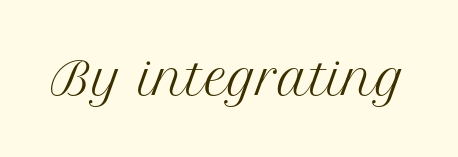
The image shows 45 px regular-weight serif type; set normal letter spacing, not underlined; medium stroke contrast and a medium x-height.
